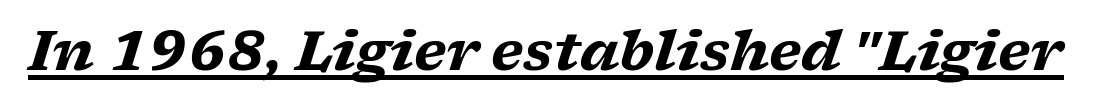
{"serif": "yes", "italic": "yes", "lean": "right", "slant_degrees": 17, "bold": "yes", "weight": "heavy", "width": "wide", "stroke_contrast": "low", "x_height": "medium", "monospaced": "no", "underline": "yes", "letter_spacing": "normal", "letter_spacing_em": 0.0, "glyph_px": 54}
